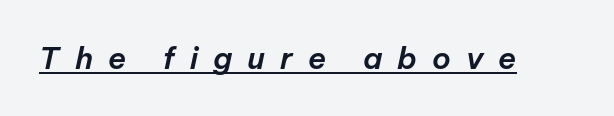
Q: Is the text italic (slanted)? A: Yes, it leans right by about 12 degrees.
Q: Is the text underlined? A: Yes.
Q: Is the spacing between letters normal or unusually wide? A: Unusually wide.
Q: Width (condensed, normal, or wide)? A: Normal.
Q: Stroke contrast? A: Low.
Q: x-height? A: Medium.
Q: Monospaced? A: No.
